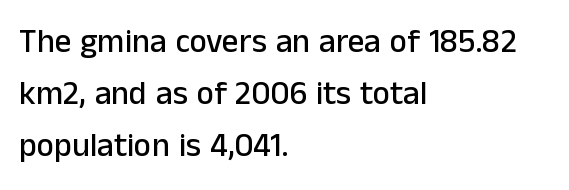
The foot of each line stays bare and open. The type sits square on the baseline with zero lean. The lines are quadded left. The rendering keeps characters at their native spacing. Regarding serifs, this sample does without them.
